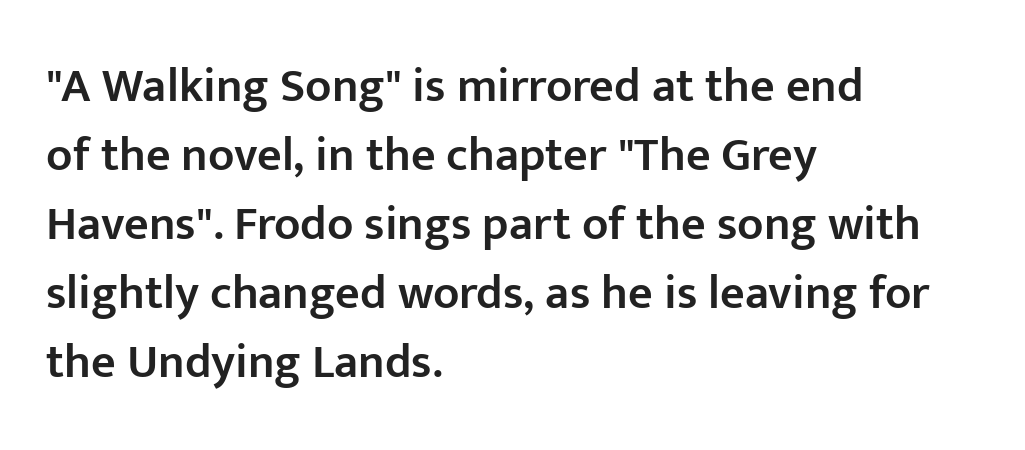
The image shows 48 px semibold sans-serif type, upright; set left-aligned, normal line spacing (1.44x), normal letter spacing, not underlined; low stroke contrast and a medium x-height.
